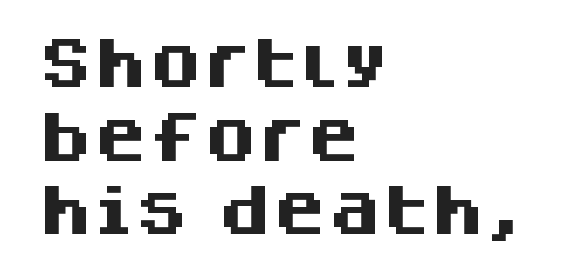
{"serif": "no", "italic": "no", "bold": "yes", "weight": "heavy", "width": "normal", "stroke_contrast": "medium", "x_height": "large", "monospaced": "no", "underline": "no", "align": "left", "line_spacing": "normal", "line_spacing_ratio": 1.34, "letter_spacing": "normal", "letter_spacing_em": 0.0, "glyph_px": 55}
